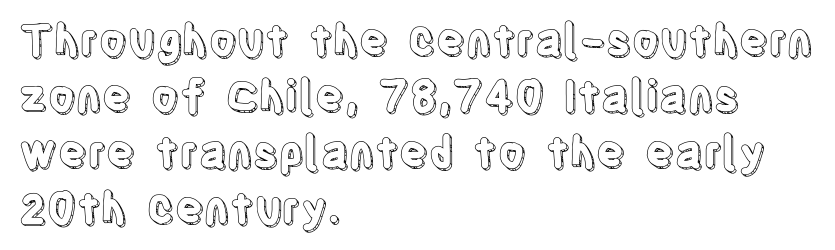
The image shows 43 px condensed type, upright; set left-aligned, normal line spacing (1.3x), normal letter spacing, not underlined; a large x-height.
